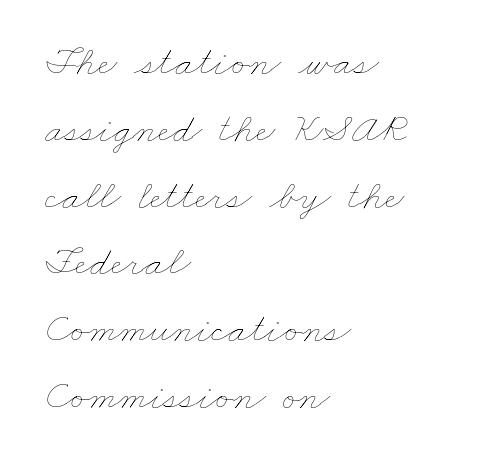
The image shows 42 px thin, wide type; set left-aligned, normal line spacing (1.59x), normal letter spacing, not underlined; low stroke contrast and a small x-height.
